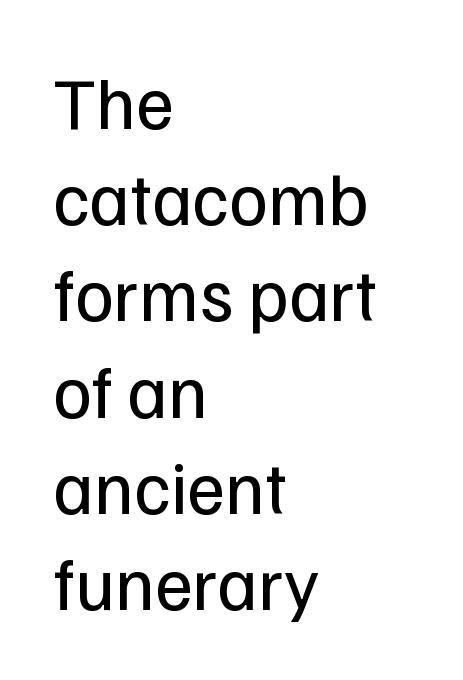
{"serif": "no", "italic": "no", "bold": "no", "weight": "regular", "width": "normal", "stroke_contrast": "low", "x_height": "medium", "monospaced": "no", "underline": "no", "align": "left", "line_spacing": "normal", "line_spacing_ratio": 1.3, "letter_spacing": "normal", "letter_spacing_em": 0.0, "glyph_px": 74}
